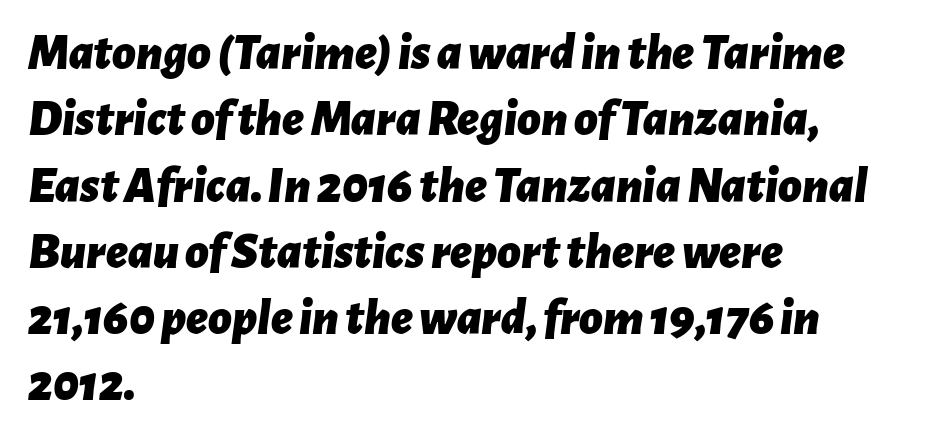
{"italic": "yes", "lean": "right", "slant_degrees": 7, "bold": "yes", "weight": "bold", "width": "normal", "stroke_contrast": "low", "x_height": "medium", "monospaced": "no", "underline": "no", "align": "left", "line_spacing": "normal", "line_spacing_ratio": 1.3, "letter_spacing": "normal", "letter_spacing_em": 0.0, "glyph_px": 51}
